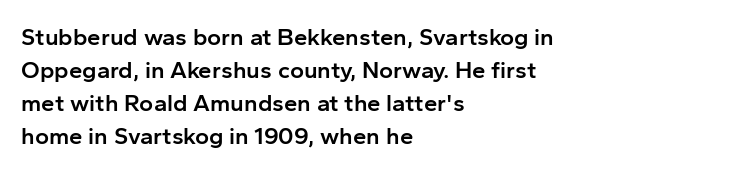
The image shows 24 px text type, upright; set left-aligned, normal line spacing (1.38x), normal letter spacing, not underlined.
